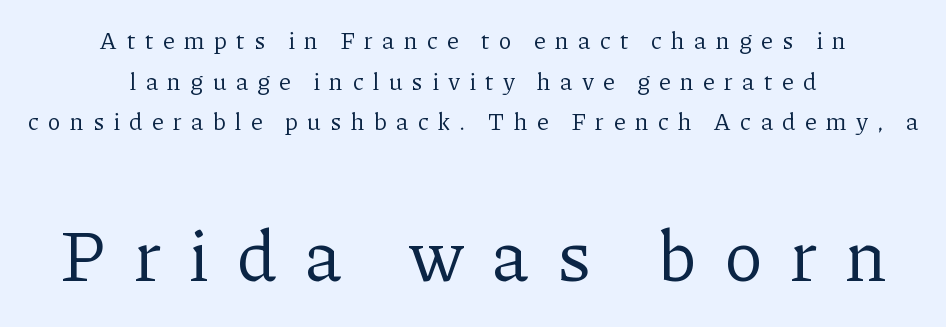
Q: Is the text bold? A: No.
Q: Is the text italic (slanted)? A: No, it is upright.
Q: Is the typeface a serif or a sans-serif typeface? A: Serif.
Q: Is the text underlined? A: No.
Q: How is the paragraph aligned? A: Centered.
Q: Is the spacing between letters normal or unusually wide? A: Unusually wide.
Q: Is the spacing between lines tight, normal or loose? A: Normal.
Q: Which block of text is set in a larger size, the first (top) or the second (bottom)? A: The second (bottom) one.
Q: Width (condensed, normal, or wide)? A: Normal.
Q: Stroke contrast? A: Low.
Q: x-height? A: Medium.
Q: Monospaced? A: No.
